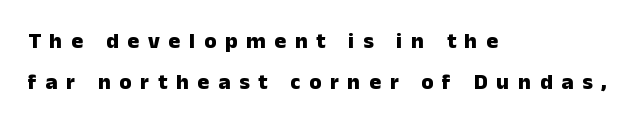
{"italic": "no", "bold": "yes", "underline": "no", "align": "left", "line_spacing_ratio": 1.88, "letter_spacing": "wide", "letter_spacing_em": 0.4, "glyph_px": 22}
